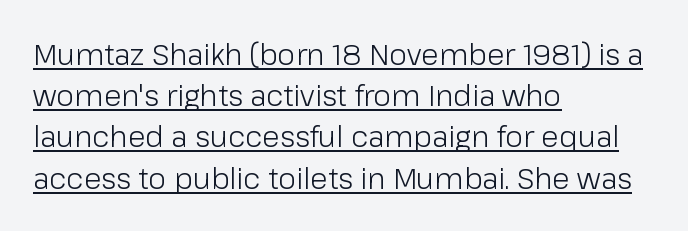
A normal amount of white space separates one row of letters from the next. The letterforms sit at book weight or below. Glyph-to-glyph distance matches everyday printed text. Typeset ragged right — the left edge is the straight one. The letters advance in unequal steps, a hallmark of proportional type.
